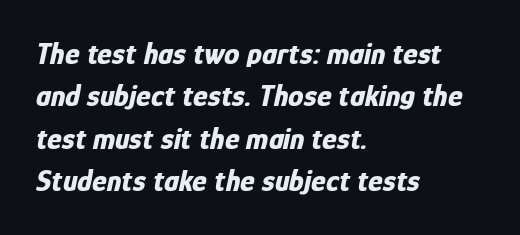
Baseline-to-baseline distance is the conventional proportion of letter height. Here the designer chose a conventional face with non-uniform glyph widths. Underline: absent. These lines were composed using italics. Every row of glyphs begins at an identical x-position on the left.
